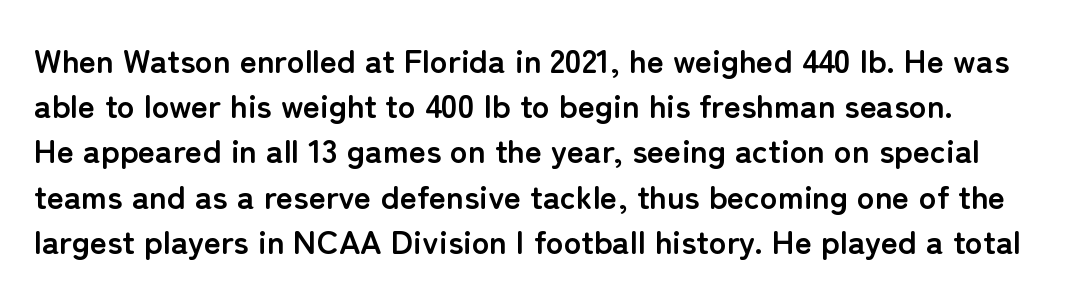
Q: Is the text bold? A: Yes.
Q: Is the text italic (slanted)? A: No, it is upright.
Q: Is the typeface a serif or a sans-serif typeface? A: Sans-serif.
Q: Is the text underlined? A: No.
Q: Is the spacing between letters normal or unusually wide? A: Normal.
Q: Is the spacing between lines tight, normal or loose? A: Normal.
Q: Width (condensed, normal, or wide)? A: Normal.
Q: Stroke contrast? A: Low.
Q: x-height? A: Medium.
Q: Monospaced? A: No.
